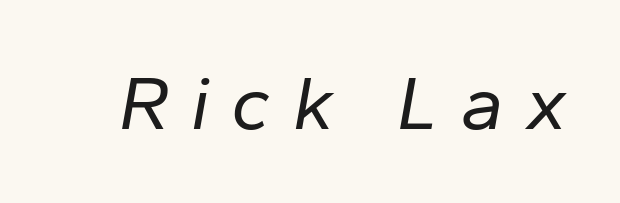
Character widths vary here, with narrow letters taking less room than wide ones. Yep, that's italic — everything's leaning. A typesetter would call this heavily tracked-out type. Quick note: underline off. Think standard paragraph weight, or any step lighter than that.
